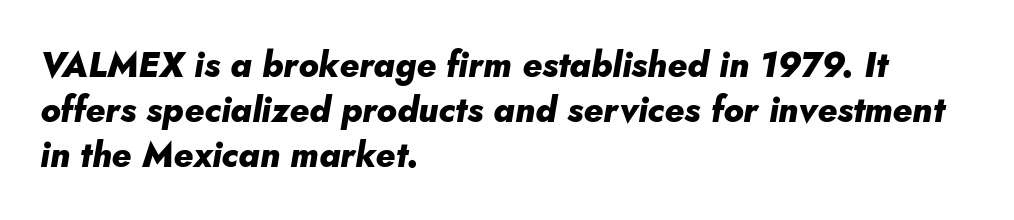
{"italic": "yes", "lean": "right", "slant_degrees": 10, "bold": "yes", "weight": "heavy", "width": "normal", "stroke_contrast": "low", "x_height": "small", "monospaced": "no", "underline": "no", "align": "left", "line_spacing": "normal", "line_spacing_ratio": 1.28, "letter_spacing": "normal", "letter_spacing_em": 0.0, "glyph_px": 35}
